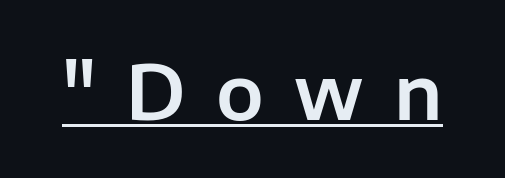
{"serif": "no", "italic": "no", "width": "normal", "stroke_contrast": "low", "x_height": "medium", "monospaced": "no", "underline": "yes", "letter_spacing": "wide", "letter_spacing_em": 0.39, "glyph_px": 76}
